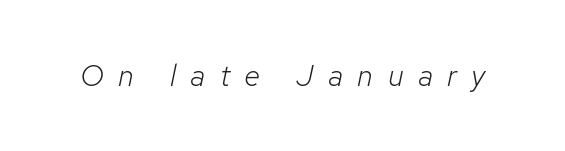
The image shows 30 px light type, italic (leaning right); set unusually wide letter spacing (+0.48 em), not underlined; low stroke contrast and a medium x-height.
